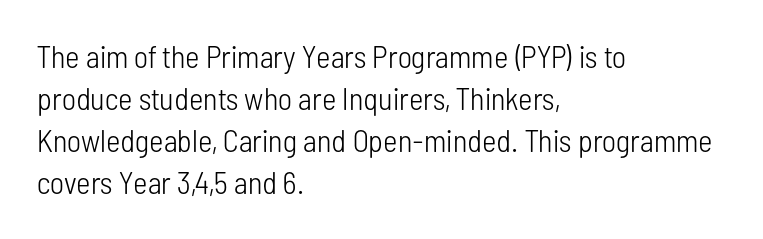
Q: Is the text bold? A: No.
Q: Is the text italic (slanted)? A: No, it is upright.
Q: Is the typeface a serif or a sans-serif typeface? A: Sans-serif.
Q: Is the text underlined? A: No.
Q: How is the paragraph aligned? A: Left-aligned.
Q: Is the spacing between letters normal or unusually wide? A: Normal.
Q: Is the spacing between lines tight, normal or loose? A: Normal.
Q: Width (condensed, normal, or wide)? A: Condensed.
Q: Stroke contrast? A: Low.
Q: x-height? A: Medium.
Q: Monospaced? A: No.
